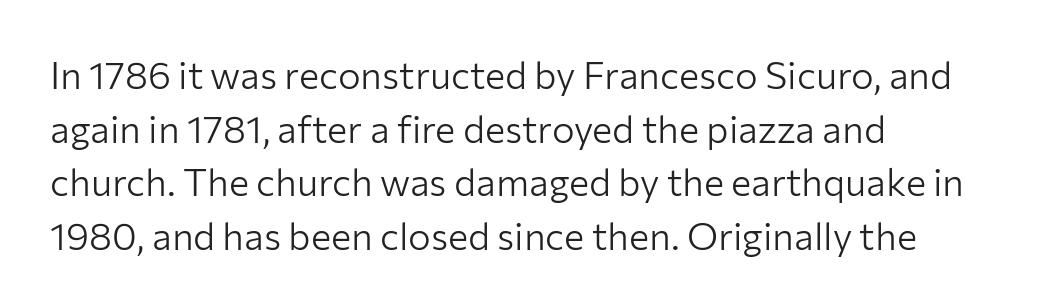
The image shows 38 px light sans-serif type, upright; set left-aligned, normal line spacing (1.41x), normal letter spacing, not underlined; low stroke contrast and a medium x-height.
